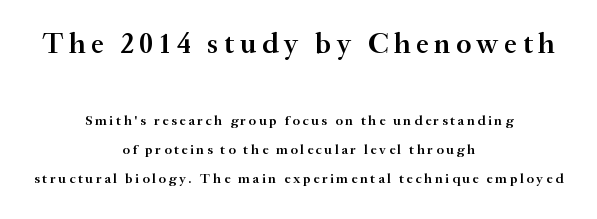
Looks like regular typesetting: each glyph gets only the width it needs. A clean baseline with only descenders dipping below it. To sum up the face: it has serifs. The face used here is a semibold: visibly heavier than regular, lighter than bold. Quick note: not italic, upright.
